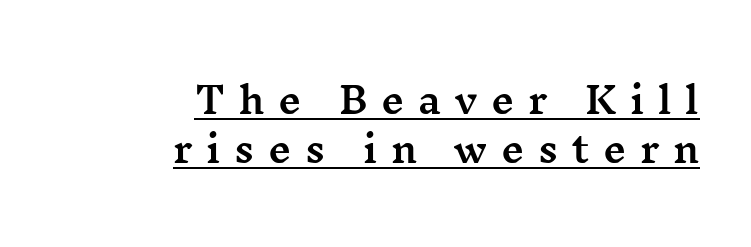
{"serif": "yes", "italic": "no", "width": "wide", "stroke_contrast": "medium", "x_height": "medium", "monospaced": "no", "underline": "yes", "align": "right", "line_spacing": "normal", "line_spacing_ratio": 1.35, "letter_spacing": "wide", "letter_spacing_em": 0.38, "glyph_px": 36}
